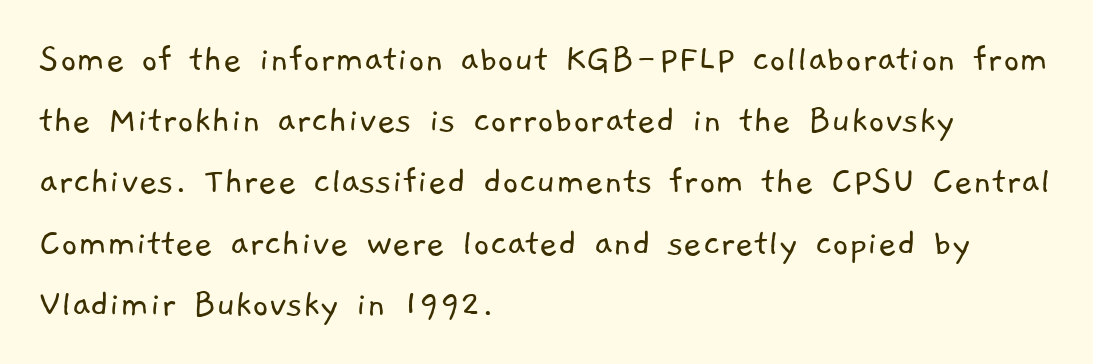
{"serif": "no", "bold": "no", "weight": "light", "width": "normal", "stroke_contrast": "low", "x_height": "medium", "monospaced": "no", "underline": "no", "align": "left", "line_spacing": "normal", "line_spacing_ratio": 1.53, "letter_spacing": "normal", "letter_spacing_em": 0.0, "glyph_px": 40}
